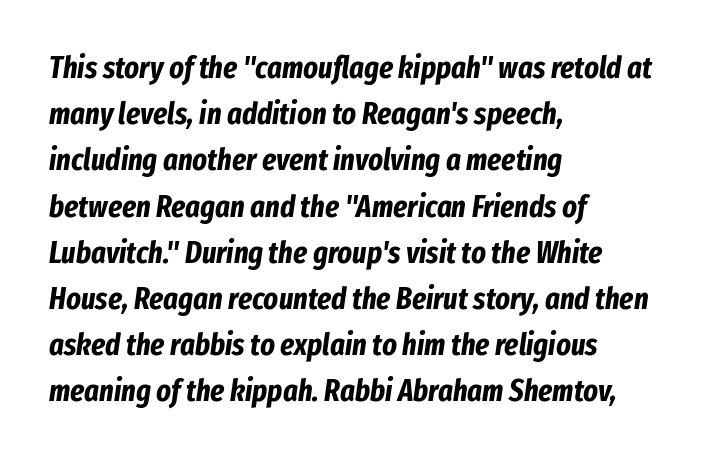
Q: Is the text bold? A: Yes.
Q: Is the text italic (slanted)? A: Yes, it leans right by about 8 degrees.
Q: Is the text underlined? A: No.
Q: How is the paragraph aligned? A: Left-aligned.
Q: Is the spacing between letters normal or unusually wide? A: Normal.
Q: Is the spacing between lines tight, normal or loose? A: Normal.
Q: Width (condensed, normal, or wide)? A: Condensed.
Q: Stroke contrast? A: Low.
Q: x-height? A: Medium.
Q: Monospaced? A: No.
